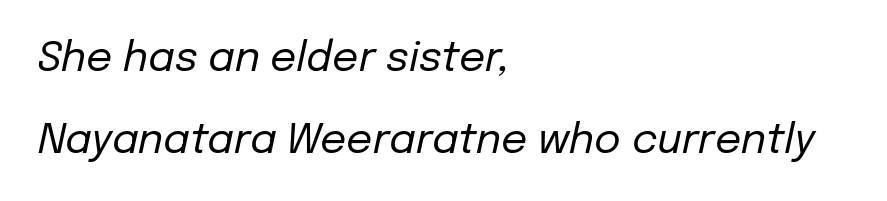
{"italic": "yes", "lean": "right", "slant_degrees": 12, "bold": "no", "weight": "regular", "width": "normal", "stroke_contrast": "low", "x_height": "medium", "monospaced": "no", "underline": "no", "align": "left", "line_spacing": "loose", "line_spacing_ratio": 2.0, "letter_spacing": "normal", "letter_spacing_em": 0.0, "glyph_px": 41}
